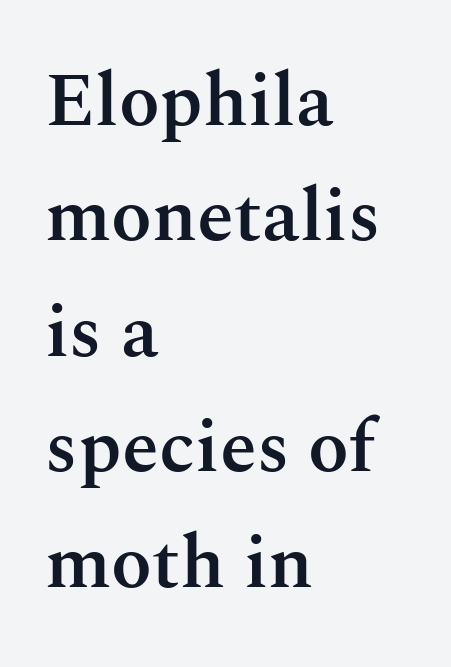
{"serif": "yes", "italic": "no", "bold": "semi", "weight": "semibold", "width": "normal", "stroke_contrast": "medium", "x_height": "medium", "monospaced": "no", "underline": "no", "align": "left", "line_spacing": "normal", "line_spacing_ratio": 1.54, "letter_spacing": "normal", "letter_spacing_em": 0.0, "glyph_px": 75}
